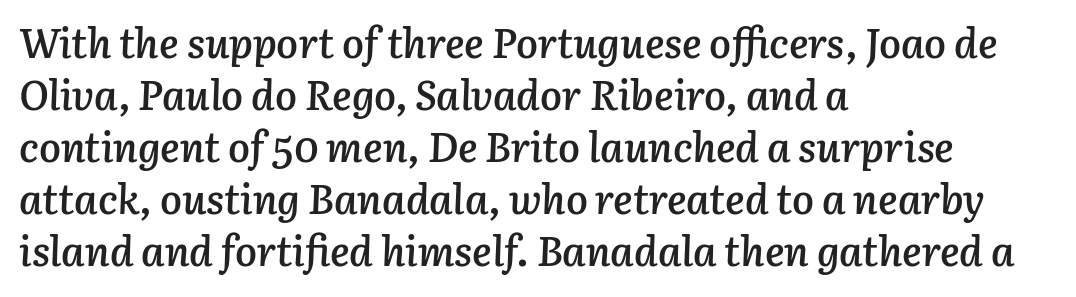
Q: Is the text bold? A: Semi-bold.
Q: Is the text italic (slanted)? A: Yes, it leans right by about 3 degrees.
Q: Is the text underlined? A: No.
Q: How is the paragraph aligned? A: Left-aligned.
Q: Is the spacing between letters normal or unusually wide? A: Normal.
Q: Is the spacing between lines tight, normal or loose? A: Normal.
Q: Width (condensed, normal, or wide)? A: Normal.
Q: Stroke contrast? A: Low.
Q: x-height? A: Medium.
Q: Monospaced? A: No.
